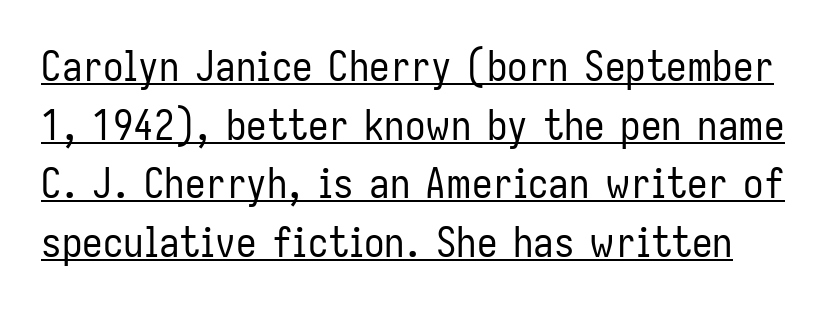
Successive baselines arrive at the customary interval. Each line of the rendering has a horizontal stroke beneath the glyphs. Look at the tracking — it's just the regular setting, nothing added. Proportional: the letters do not fall into vertical columns. Caption: face not bold, strokes unweighted.
